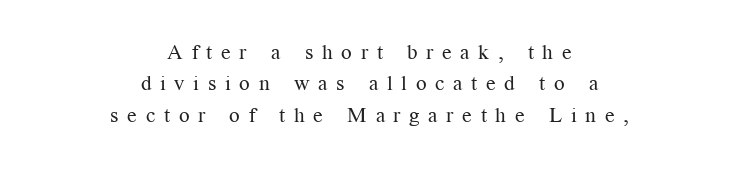
One glance says typical: line gaps are just what's usual. Short note: letters widely spaced. Weight: not bold — regular or lighter. In CSS terms this would be text-align: center. The space directly below the letters is spotless. Unlike italic type, these characters show no tilt at all.
